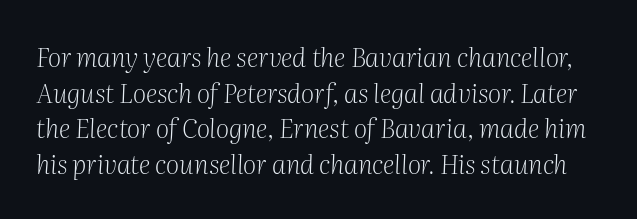
Q: Is the text bold? A: No.
Q: Is the text italic (slanted)? A: Yes, it leans right by about 2 degrees.
Q: Is the text underlined? A: No.
Q: Is the spacing between letters normal or unusually wide? A: Normal.
Q: Is the spacing between lines tight, normal or loose? A: Normal.
